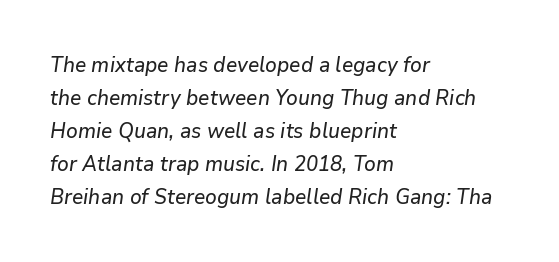
Q: Is the text italic (slanted)? A: Yes, it leans right by about 9 degrees.
Q: Is the text underlined? A: No.
Q: How is the paragraph aligned? A: Left-aligned.
Q: Is the spacing between letters normal or unusually wide? A: Normal.
Q: Is the spacing between lines tight, normal or loose? A: Normal.
